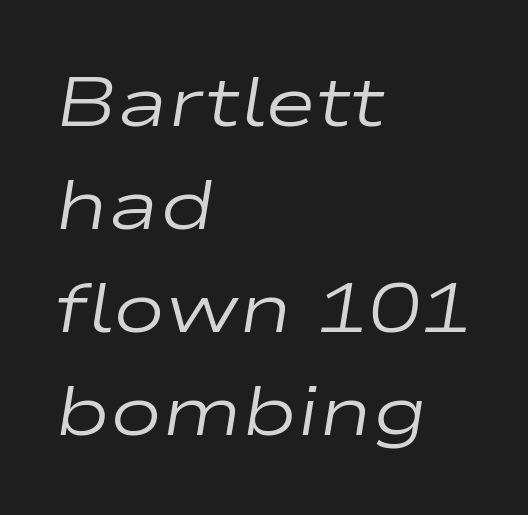
{"italic": "yes", "lean": "right", "slant_degrees": 9, "bold": "no", "weight": "regular", "width": "wide", "stroke_contrast": "low", "x_height": "medium", "monospaced": "no", "underline": "no", "align": "left", "line_spacing": "normal", "line_spacing_ratio": 1.47, "letter_spacing": "normal", "letter_spacing_em": 0.0, "glyph_px": 70}
